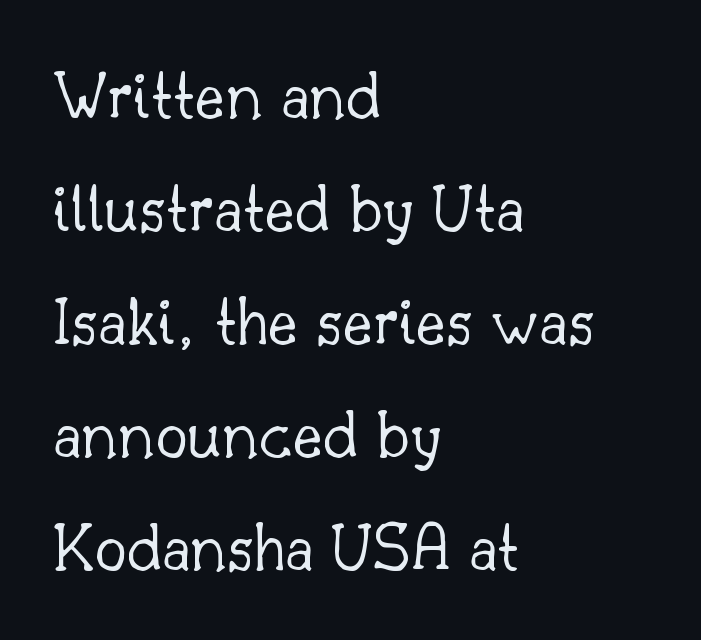
The image shows 72 px light type, upright; set left-aligned, normal line spacing (1.57x), normal letter spacing, not underlined; low stroke contrast and a small x-height.
